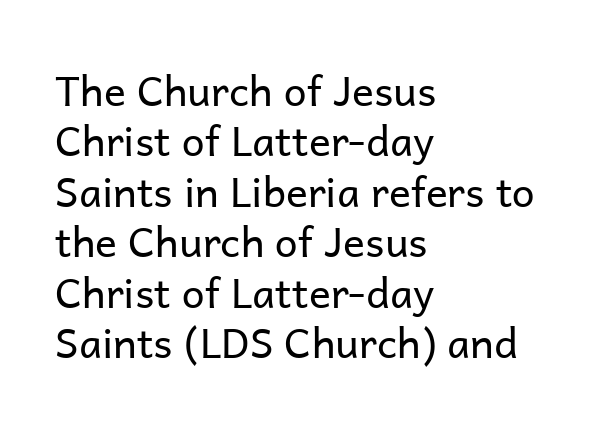
The image shows 41 px regular-weight sans-serif type, upright; set left-aligned, line spacing 1.23x, normal letter spacing, not underlined; low stroke contrast and a medium x-height.
